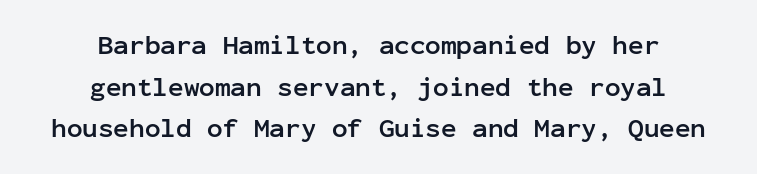
The glyphs are unaccompanied by any horizontal stroke below them. Characters remain perfectly vertical along every line. Does the leading feel generous? No, just average. Inter-character spacing is left at the font's built-in metrics.
